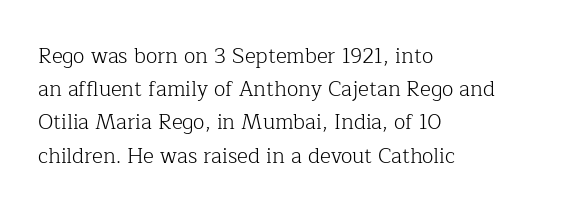
{"italic": "no", "bold": "no", "underline": "no", "align": "left", "line_spacing": "normal", "line_spacing_ratio": 1.58, "letter_spacing": "normal", "letter_spacing_em": 0.0, "glyph_px": 21}
